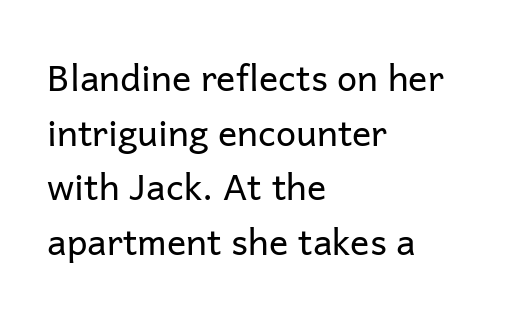
{"serif": "no", "italic": "no", "bold": "no", "weight": "regular", "width": "normal", "stroke_contrast": "low", "x_height": "medium", "monospaced": "no", "underline": "no", "align": "left", "line_spacing": "normal", "line_spacing_ratio": 1.52, "letter_spacing": "normal", "letter_spacing_em": 0.0, "glyph_px": 36}
